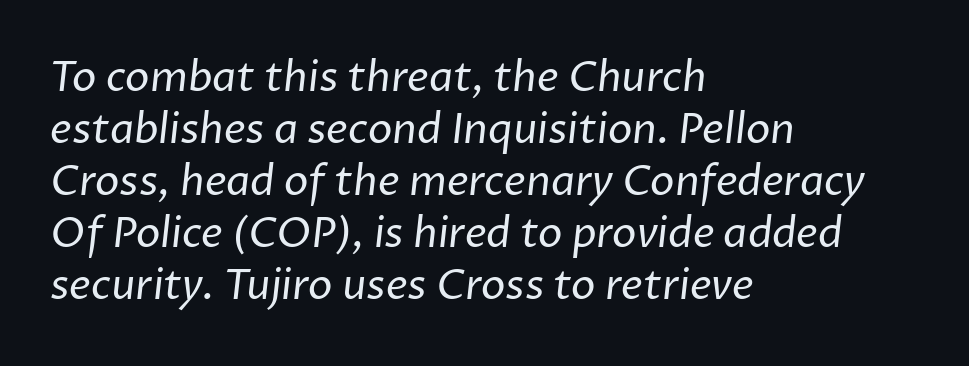
{"serif": "no", "bold": "no", "weight": "regular", "width": "normal", "stroke_contrast": "low", "x_height": "medium", "monospaced": "no", "underline": "no", "align": "left", "line_spacing": "normal", "line_spacing_ratio": 1.27, "letter_spacing": "normal", "letter_spacing_em": 0.0, "glyph_px": 41}
